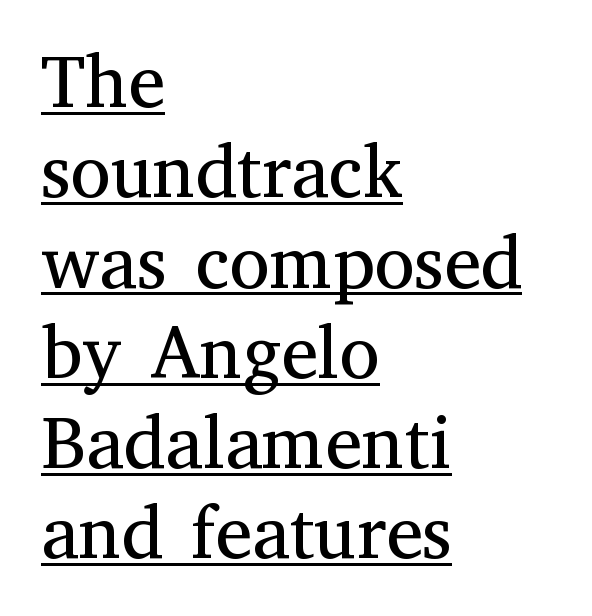
Every row of glyphs begins at an identical x-position on the left. These glyphs show unthickened strokes, regular width or finer. Regarding serifs, this sample has them. Tracking value appears to be zero — textbook default spacing.
